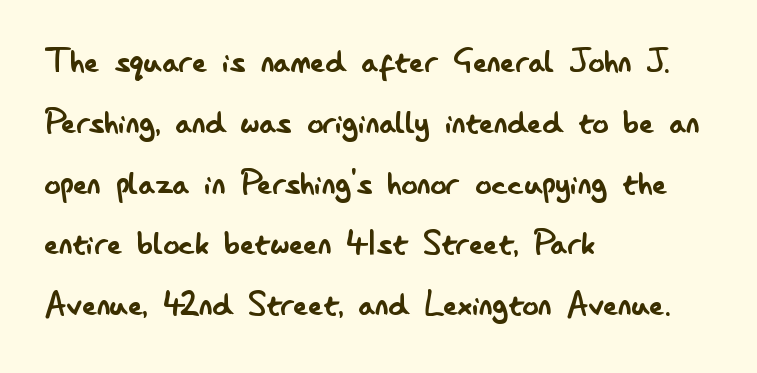
The leading is moderate, giving the passage an even texture. Inter-character spacing is left at the font's built-in metrics. Ink coverage per letter is moderate at most. A sans-serif font was chosen for this passage. The type sits square on the baseline with zero lean.
